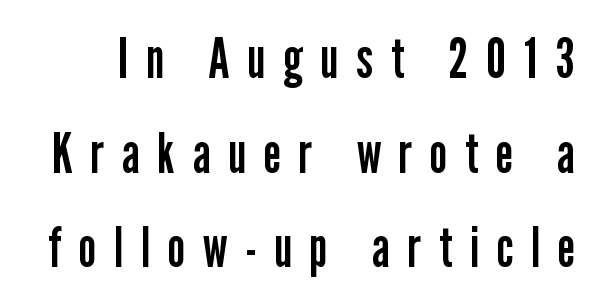
Q: Is the text bold? A: No.
Q: Is the text italic (slanted)? A: No, it is upright.
Q: Is the typeface a serif or a sans-serif typeface? A: Sans-serif.
Q: Is the text underlined? A: No.
Q: Is the spacing between letters normal or unusually wide? A: Unusually wide.
Q: Is the spacing between lines tight, normal or loose? A: Normal.
Q: Width (condensed, normal, or wide)? A: Condensed.
Q: Stroke contrast? A: Low.
Q: x-height? A: Medium.
Q: Monospaced? A: No.
